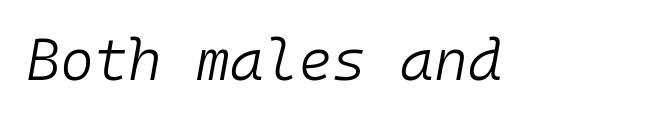
The image shows 58 px light type, italic (leaning right), monospaced; set normal letter spacing, not underlined; low stroke contrast and a medium x-height.
